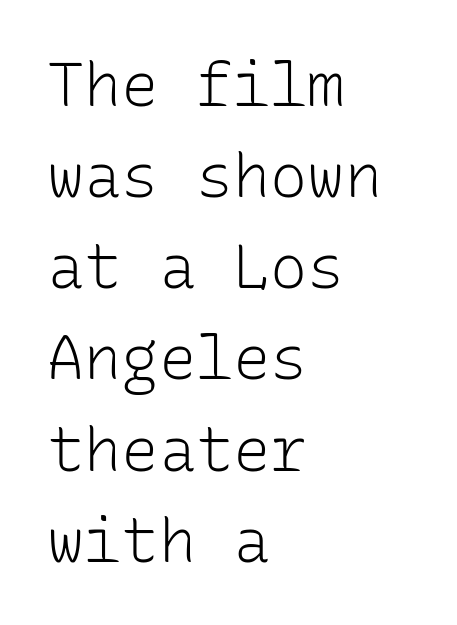
The image shows 62 px light sans-serif type, upright, monospaced; set left-aligned, normal line spacing (1.47x), normal letter spacing, not underlined; low stroke contrast and a medium x-height.
